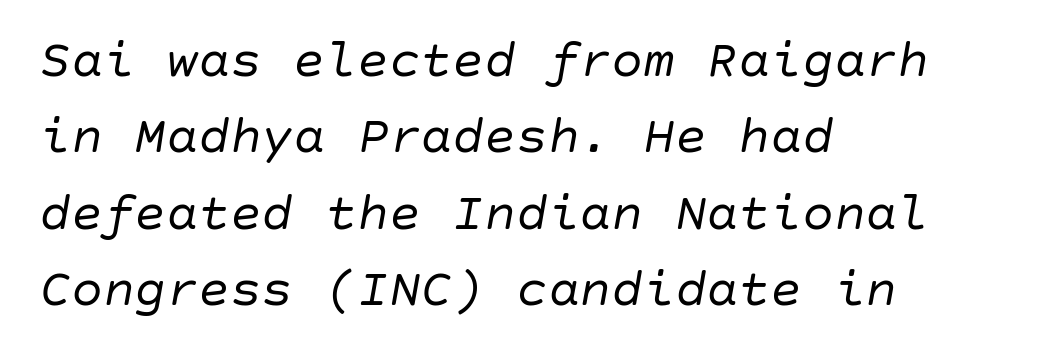
The image shows 53 px regular-weight type, italic (leaning right); set left-aligned, normal line spacing (1.44x), normal letter spacing, not underlined; low stroke contrast and a large x-height.
